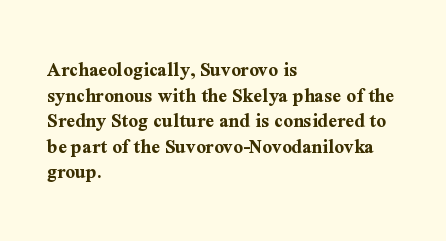
{"italic": "no", "bold": "yes", "underline": "no", "align": "left", "line_spacing_ratio": 1.22, "letter_spacing": "normal", "letter_spacing_em": 0.0, "glyph_px": 21}
